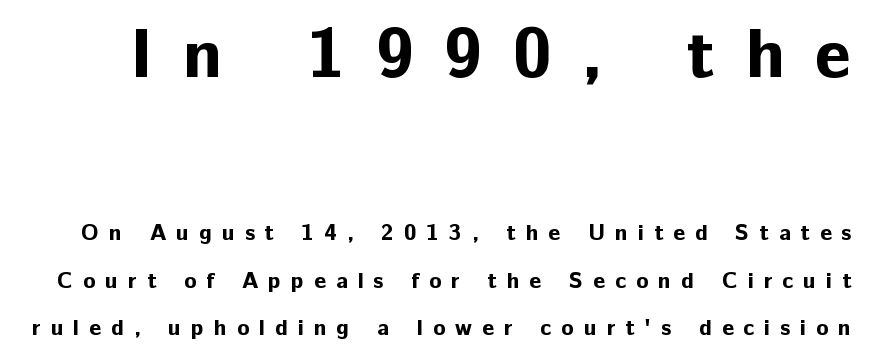
{"serif": "no", "italic": "no", "bold": "yes", "weight": "bold", "width": "normal", "stroke_contrast": "low", "x_height": "medium", "monospaced": "no", "underline": "no", "line_spacing": "loose", "line_spacing_ratio": 2.06, "letter_spacing": "wide", "letter_spacing_em": 0.43, "larger_block": "first", "size_ratio": 3.04, "glyph_px": 70}
